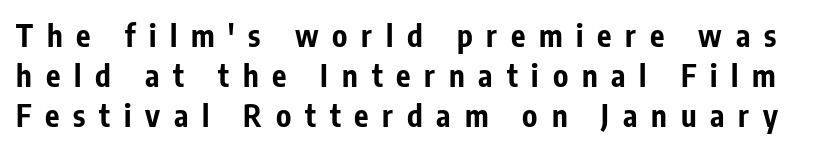
Each word looks stretched out because of the extra space between its letters. Character widths vary here, with narrow letters taking less room than wide ones. Check under the words: just untouched page. When letters stand straight like this, we call the style roman or upright.
